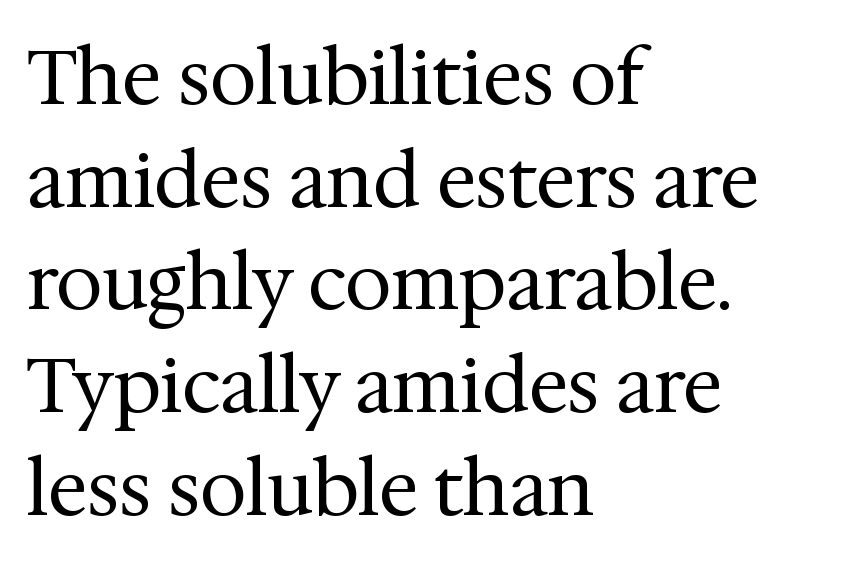
The image shows 75 px regular-weight serif type, upright; set left-aligned, normal line spacing (1.37x), normal letter spacing, not underlined; medium stroke contrast and a medium x-height.
